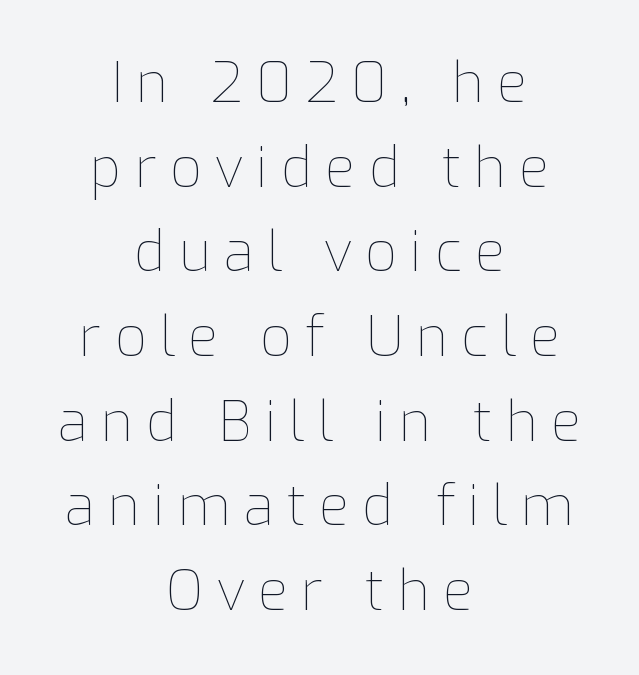
Q: Is the text bold? A: No.
Q: Is the text italic (slanted)? A: No, it is upright.
Q: Is the text underlined? A: No.
Q: How is the paragraph aligned? A: Centered.
Q: Is the spacing between letters normal or unusually wide? A: Unusually wide.
Q: Is the spacing between lines tight, normal or loose? A: Normal.
Q: Width (condensed, normal, or wide)? A: Normal.
Q: Stroke contrast? A: Low.
Q: x-height? A: Medium.
Q: Monospaced? A: No.
